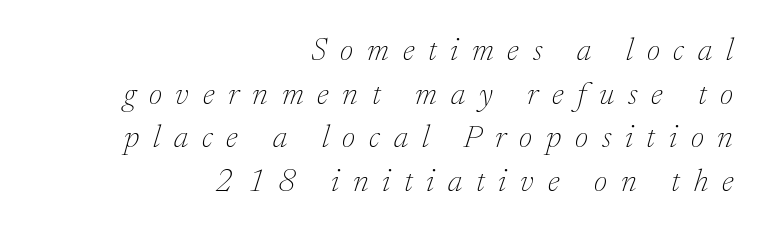
The image shows 32 px thin serif type, italic (leaning right); set right-aligned, normal line spacing (1.36x), unusually wide letter spacing (+0.43 em), not underlined; low stroke contrast and a medium x-height.
